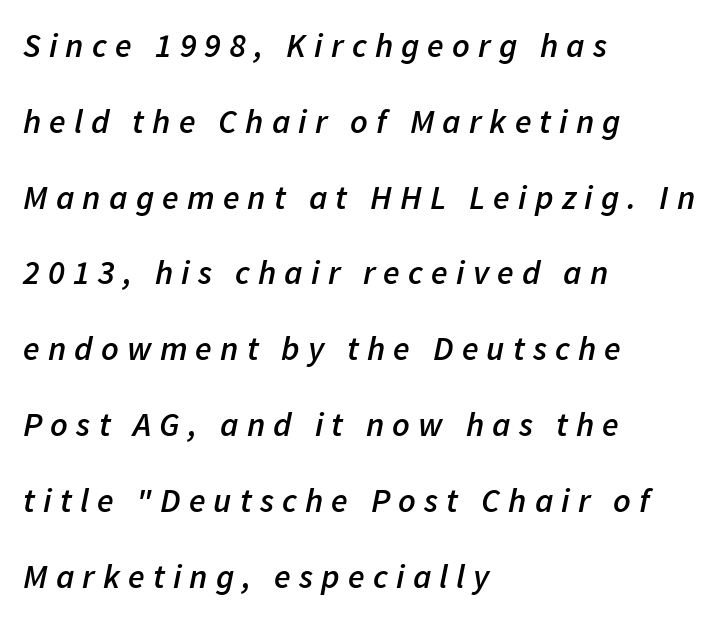
{"italic": "yes", "lean": "right", "slant_degrees": 11, "bold": "semi", "weight": "semibold", "width": "normal", "stroke_contrast": "low", "x_height": "medium", "monospaced": "no", "underline": "no", "align": "left", "line_spacing": "loose", "line_spacing_ratio": 2.23, "letter_spacing": "wide", "letter_spacing_em": 0.24, "glyph_px": 34}
